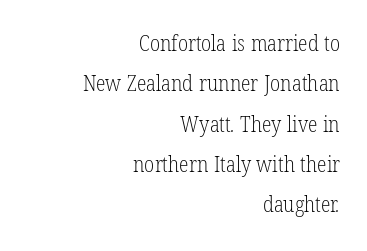
Q: Is the text bold? A: No.
Q: Is the text underlined? A: No.
Q: How is the paragraph aligned? A: Right-aligned.
Q: Is the spacing between letters normal or unusually wide? A: Normal.
